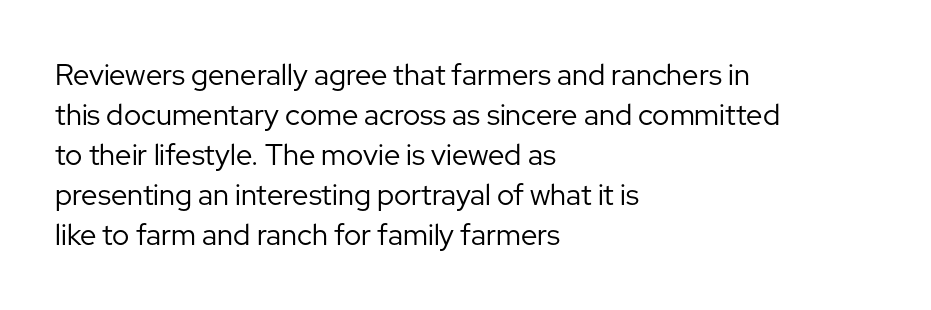
Q: Is the text bold? A: No.
Q: Is the text italic (slanted)? A: No, it is upright.
Q: Is the typeface a serif or a sans-serif typeface? A: Sans-serif.
Q: Is the text underlined? A: No.
Q: How is the paragraph aligned? A: Left-aligned.
Q: Is the spacing between letters normal or unusually wide? A: Normal.
Q: Is the spacing between lines tight, normal or loose? A: Normal.
Q: Width (condensed, normal, or wide)? A: Normal.
Q: Stroke contrast? A: Low.
Q: x-height? A: Medium.
Q: Monospaced? A: No.
